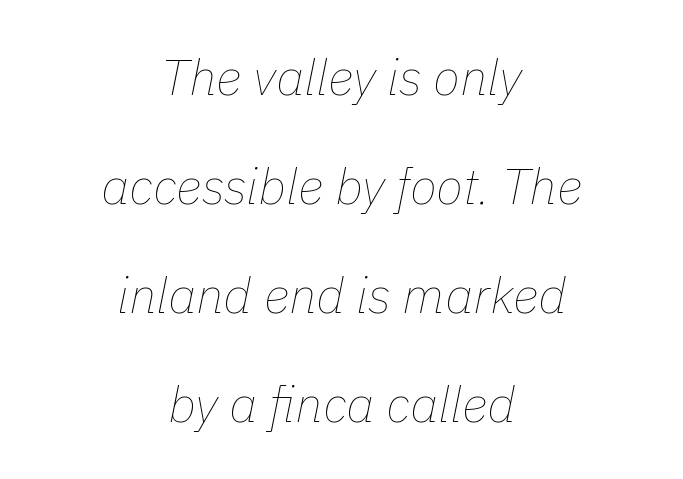
The type is set solid horizontally, with unmodified tracking. The line-height multiplier appears high, well above default. The whole block is typeset with a tilt. The characters are drawn with everyday or finer stroke widths. Both edges are ragged and mirror each other, which tells us the setting is centered. Think of a printed novel: that variable character pitch is what you see here.
